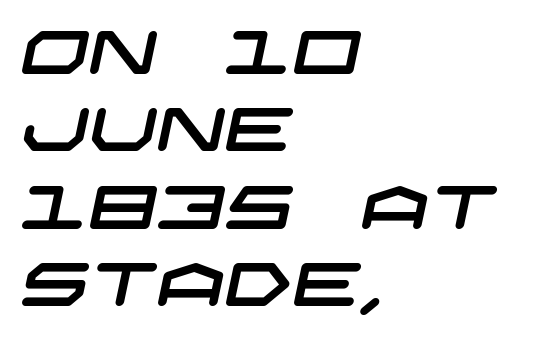
Honestly, the letter spacing is just normal — you wouldn't notice it. Baseline-to-baseline distance is the conventional proportion of letter height. Words float on clear page, feet unadorned. Observe the absence of serifs on each vertical stroke in this sample.
